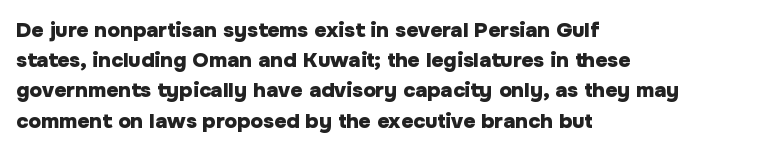
The image shows 21 px bold type, upright; set left-aligned, normal line spacing (1.44x), normal letter spacing, not underlined.
